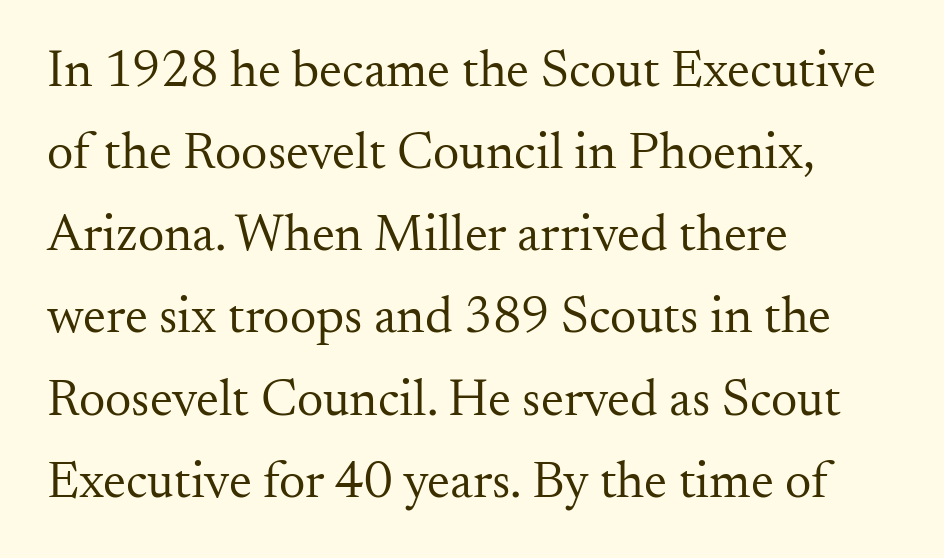
Q: Is the text bold? A: No.
Q: Is the text italic (slanted)? A: No, it is upright.
Q: Is the typeface a serif or a sans-serif typeface? A: Serif.
Q: Is the text underlined? A: No.
Q: How is the paragraph aligned? A: Left-aligned.
Q: Is the spacing between letters normal or unusually wide? A: Normal.
Q: Is the spacing between lines tight, normal or loose? A: Normal.
Q: Width (condensed, normal, or wide)? A: Normal.
Q: Stroke contrast? A: Medium.
Q: x-height? A: Small.
Q: Monospaced? A: No.
